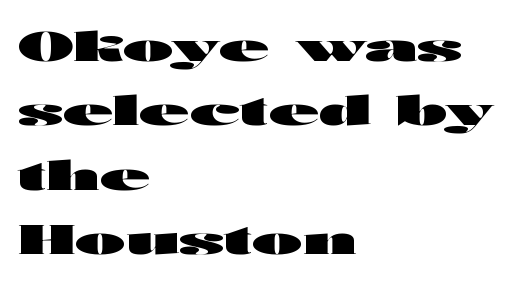
Summary of vertical rhythm: regular, with standard interline spacing. What kind of face is this? One without serifs — a sans. The specimen reads as upright at a glance. The rendering keeps characters at their native spacing.
